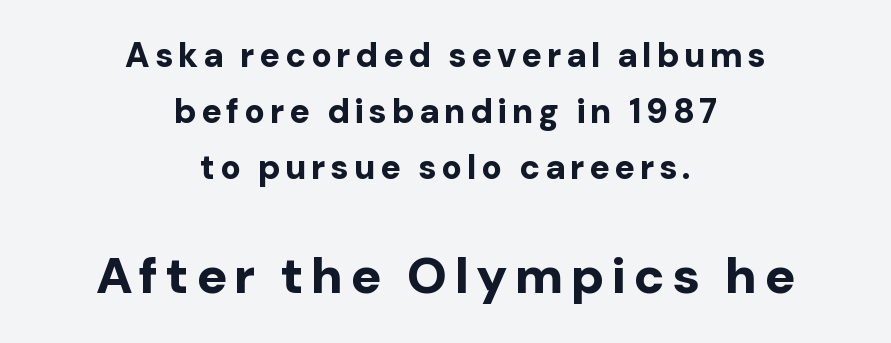
The image shows 51 px bold sans-serif type, upright; set centered, normal line spacing (1.65x), not underlined; the second (bottom) block is 1.5x larger; low stroke contrast and a medium x-height.
